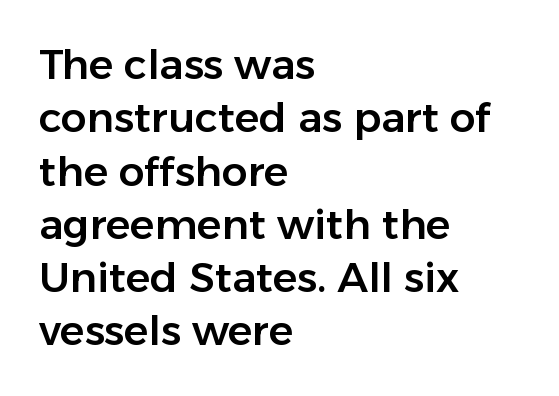
The image shows 41 px sans-serif type, upright; set left-aligned, normal line spacing (1.3x), normal letter spacing, not underlined; low stroke contrast and a medium x-height.
